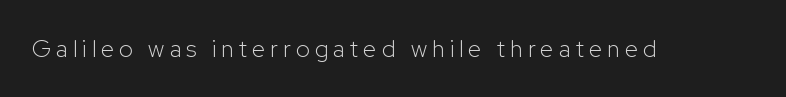
Q: Is the text bold? A: No.
Q: Is the text italic (slanted)? A: No, it is upright.
Q: Is the text underlined? A: No.
Q: Is the spacing between letters normal or unusually wide? A: Unusually wide.
